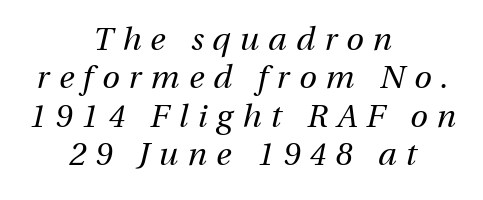
The image shows 32 px regular-weight type, italic (leaning right); set centered, line spacing 1.2x, unusually wide letter spacing (+0.29 em), not underlined; medium stroke contrast and a medium x-height.
